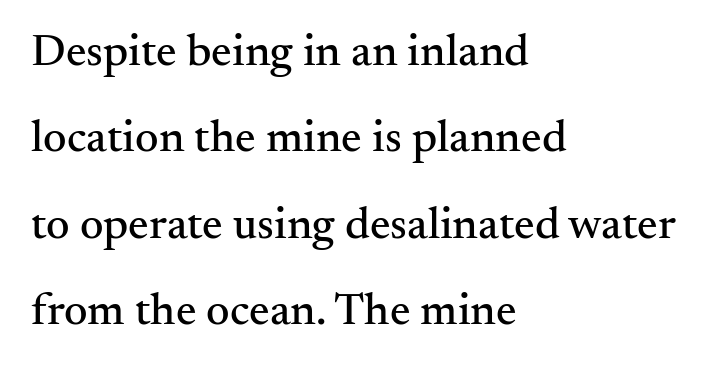
Q: Is the text italic (slanted)? A: No, it is upright.
Q: Is the typeface a serif or a sans-serif typeface? A: Serif.
Q: Is the text underlined? A: No.
Q: How is the paragraph aligned? A: Left-aligned.
Q: Is the spacing between letters normal or unusually wide? A: Normal.
Q: Width (condensed, normal, or wide)? A: Normal.
Q: Stroke contrast? A: Medium.
Q: x-height? A: Small.
Q: Monospaced? A: No.
